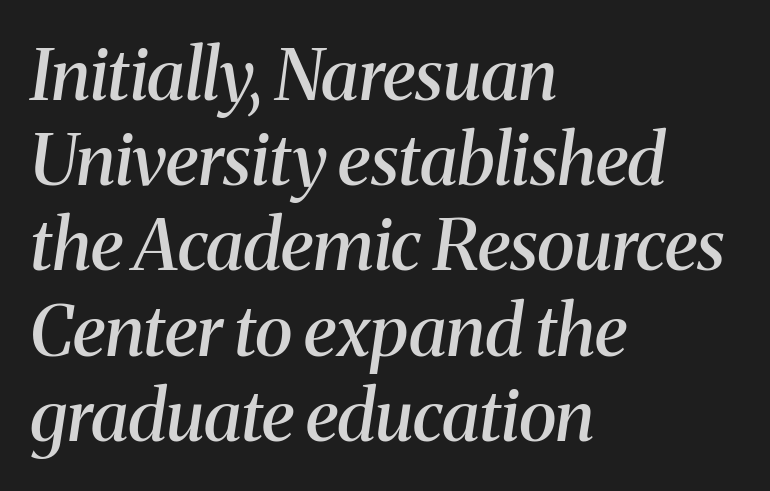
{"serif": "yes", "italic": "yes", "lean": "right", "slant_degrees": 8, "bold": "semi", "weight": "semibold", "width": "normal", "stroke_contrast": "medium", "x_height": "medium", "monospaced": "no", "underline": "no", "align": "left", "line_spacing_ratio": 1.2, "letter_spacing": "normal", "letter_spacing_em": 0.0, "glyph_px": 71}
